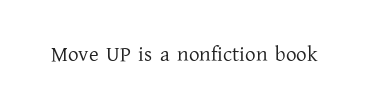
The image shows 21 px text type, upright; set normal letter spacing, not underlined.
